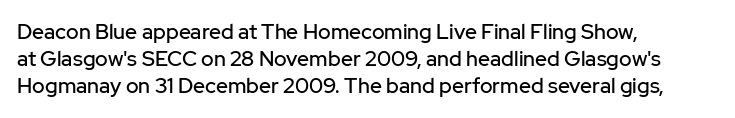
{"italic": "no", "underline": "no", "align": "left", "line_spacing": "normal", "line_spacing_ratio": 1.29, "letter_spacing": "normal", "letter_spacing_em": 0.0, "glyph_px": 21}
